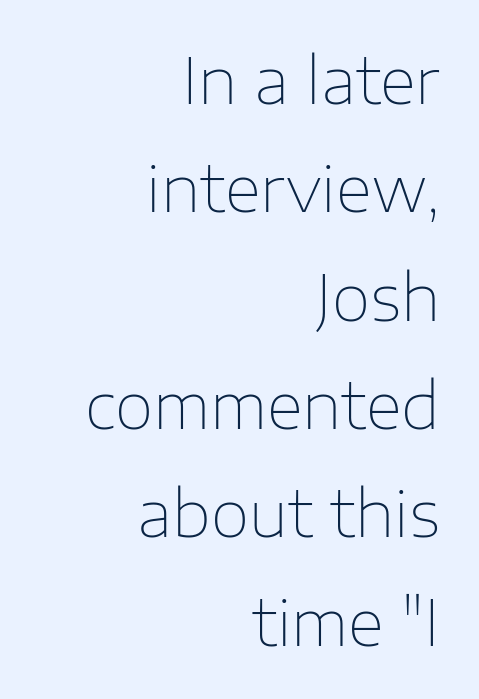
Q: Is the text bold? A: No.
Q: Is the text italic (slanted)? A: No, it is upright.
Q: Is the typeface a serif or a sans-serif typeface? A: Sans-serif.
Q: Is the text underlined? A: No.
Q: How is the paragraph aligned? A: Right-aligned.
Q: Is the spacing between letters normal or unusually wide? A: Normal.
Q: Width (condensed, normal, or wide)? A: Normal.
Q: Stroke contrast? A: Low.
Q: x-height? A: Medium.
Q: Monospaced? A: No.
